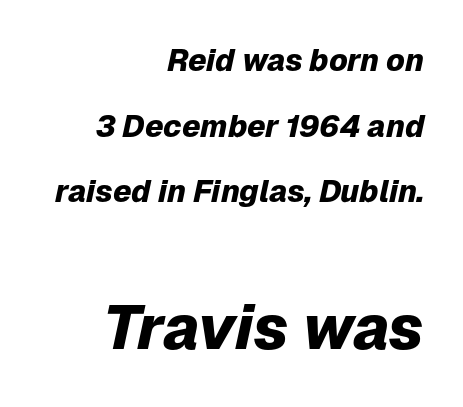
The image shows 62 px heavy type, italic (leaning right); set right-aligned, loose line spacing (2.12x), normal letter spacing, not underlined; the second (bottom) block is 2.0x larger; low stroke contrast and a medium x-height.
